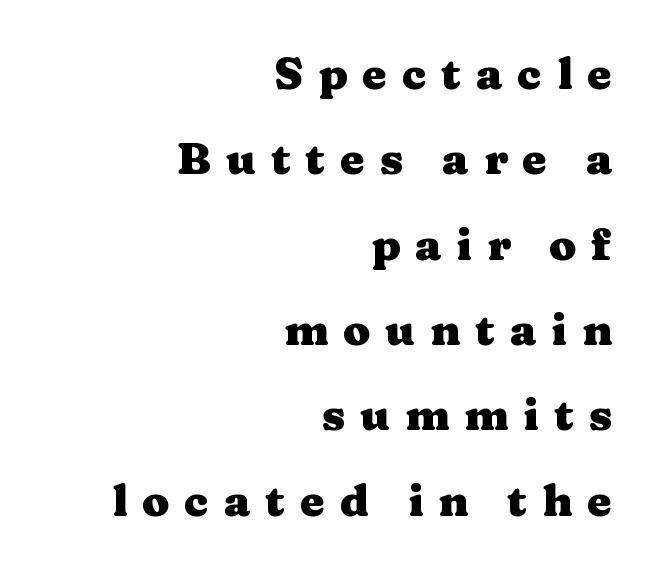
{"serif": "yes", "italic": "no", "bold": "yes", "weight": "heavy", "width": "wide", "stroke_contrast": "medium", "x_height": "medium", "monospaced": "no", "underline": "no", "align": "right", "line_spacing": "loose", "line_spacing_ratio": 1.94, "letter_spacing": "wide", "letter_spacing_em": 0.34, "glyph_px": 44}
